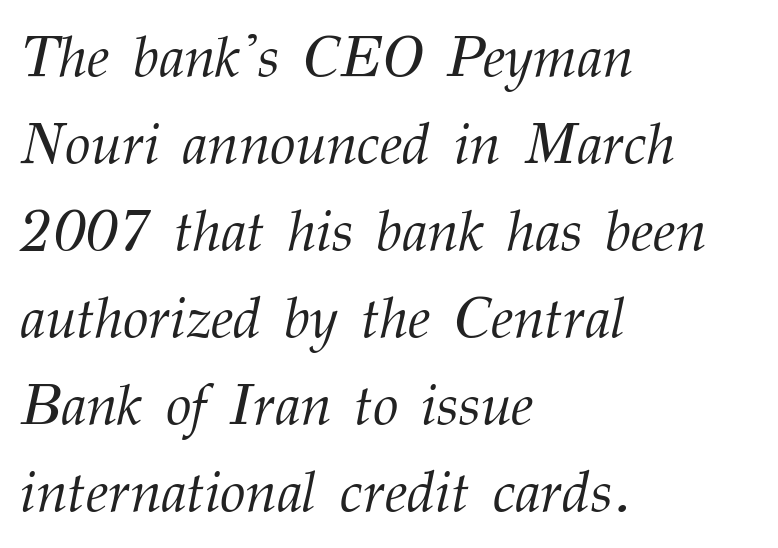
The image shows 58 px light serif type, italic (leaning right); set left-aligned, normal line spacing (1.5x), normal letter spacing, not underlined; medium stroke contrast and a medium x-height.
